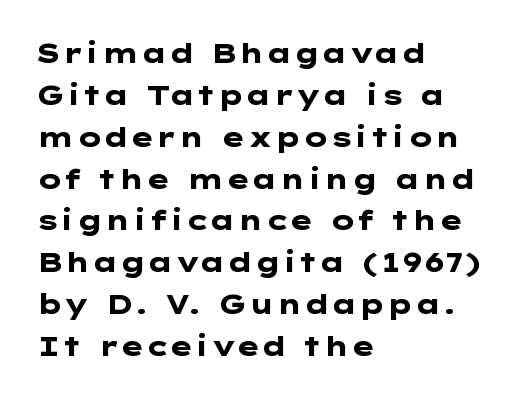
The image shows 27 px bold type, upright; set left-aligned, normal line spacing (1.55x), normal letter spacing, not underlined.
